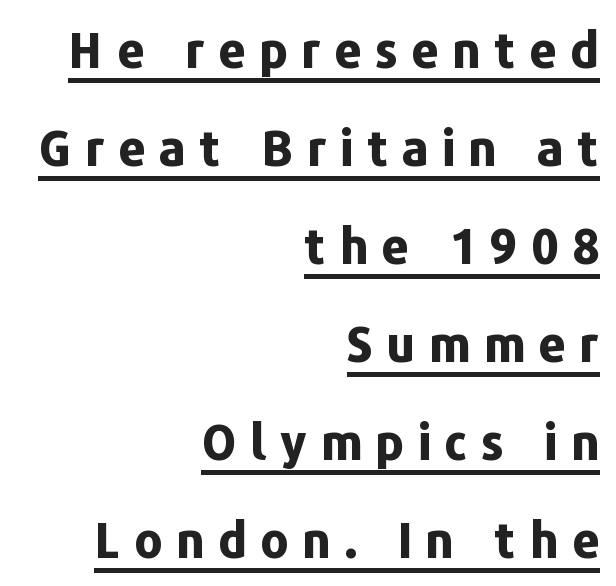
Q: Is the text bold? A: Yes.
Q: Is the text italic (slanted)? A: No, it is upright.
Q: Is the typeface a serif or a sans-serif typeface? A: Sans-serif.
Q: Is the text underlined? A: Yes.
Q: How is the paragraph aligned? A: Right-aligned.
Q: Is the spacing between letters normal or unusually wide? A: Unusually wide.
Q: Is the spacing between lines tight, normal or loose? A: Loose.
Q: Width (condensed, normal, or wide)? A: Normal.
Q: Stroke contrast? A: Low.
Q: x-height? A: Medium.
Q: Monospaced? A: No.
